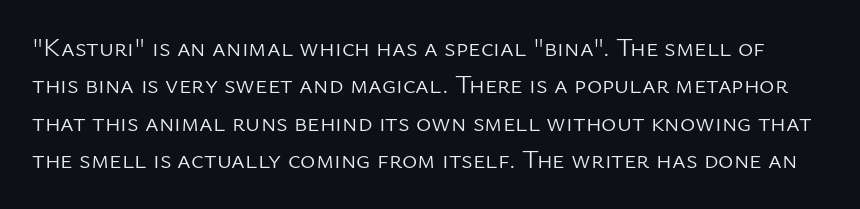
The image shows 26 px text type, upright; set normal line spacing (1.44x), normal letter spacing, not underlined.
